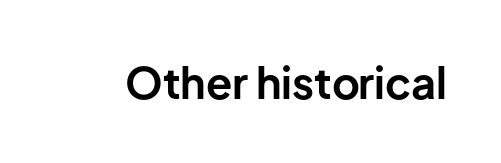
{"serif": "no", "italic": "no", "bold": "yes", "weight": "bold", "width": "normal", "stroke_contrast": "low", "x_height": "medium", "monospaced": "no", "underline": "no", "letter_spacing": "normal", "letter_spacing_em": 0.0, "glyph_px": 43}
